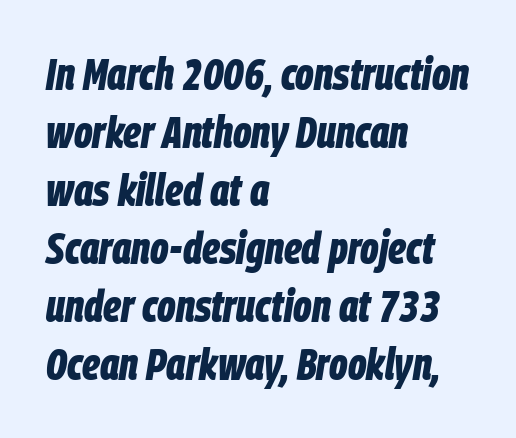
{"italic": "yes", "lean": "right", "slant_degrees": 9, "bold": "yes", "weight": "bold", "width": "condensed", "stroke_contrast": "low", "x_height": "large", "monospaced": "no", "underline": "no", "align": "left", "line_spacing": "normal", "line_spacing_ratio": 1.29, "letter_spacing": "normal", "letter_spacing_em": 0.0, "glyph_px": 45}
